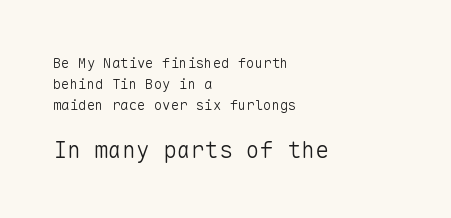
{"italic": "no", "bold": "no", "underline": "no", "align": "left", "line_spacing": "normal", "line_spacing_ratio": 1.49, "letter_spacing": "normal", "letter_spacing_em": 0.0, "larger_block": "second", "size_ratio": 1.64, "glyph_px": 23}
